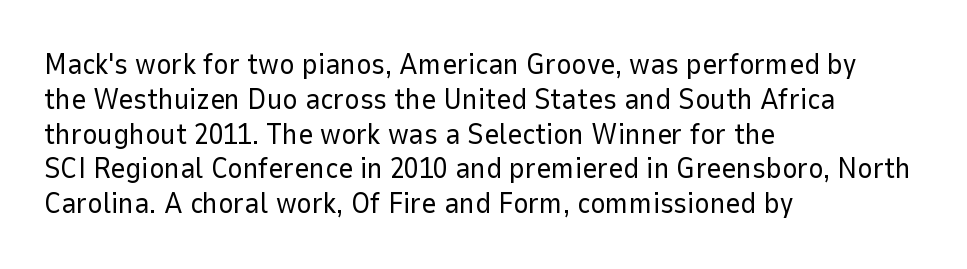
Q: Is the text bold? A: No.
Q: Is the text italic (slanted)? A: No, it is upright.
Q: Is the typeface a serif or a sans-serif typeface? A: Sans-serif.
Q: Is the text underlined? A: No.
Q: How is the paragraph aligned? A: Left-aligned.
Q: Is the spacing between letters normal or unusually wide? A: Normal.
Q: Width (condensed, normal, or wide)? A: Normal.
Q: Stroke contrast? A: Low.
Q: x-height? A: Medium.
Q: Monospaced? A: No.
